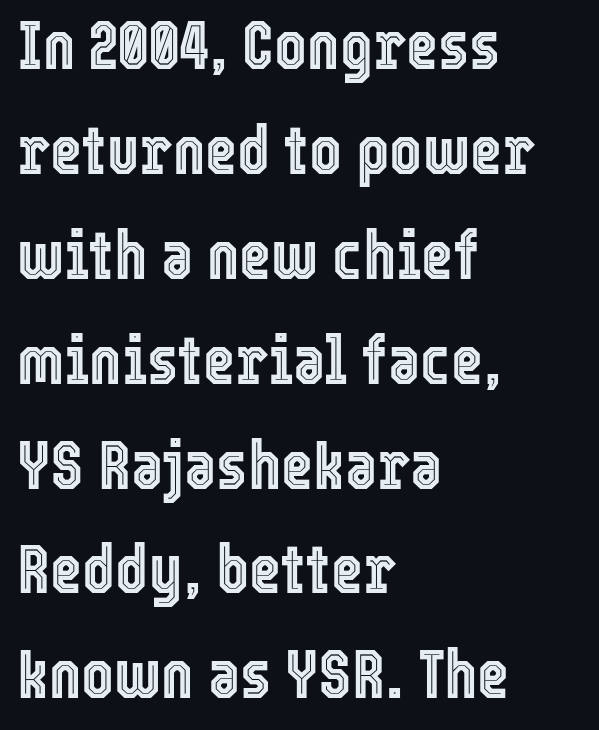
Q: Is the text italic (slanted)? A: No, it is upright.
Q: Is the text underlined? A: No.
Q: How is the paragraph aligned? A: Left-aligned.
Q: Is the spacing between letters normal or unusually wide? A: Normal.
Q: Is the spacing between lines tight, normal or loose? A: Normal.
Q: Width (condensed, normal, or wide)? A: Condensed.
Q: x-height? A: Medium.
Q: Monospaced? A: No.
